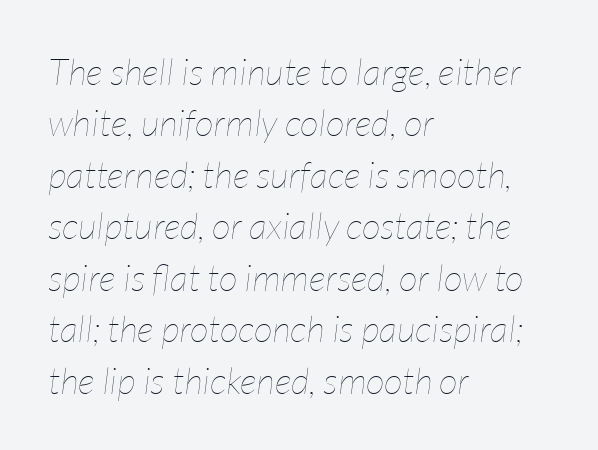
The image shows 37 px thin, condensed type, italic (leaning right); set left-aligned, normal line spacing (1.39x), normal letter spacing, not underlined; low stroke contrast and a medium x-height.
